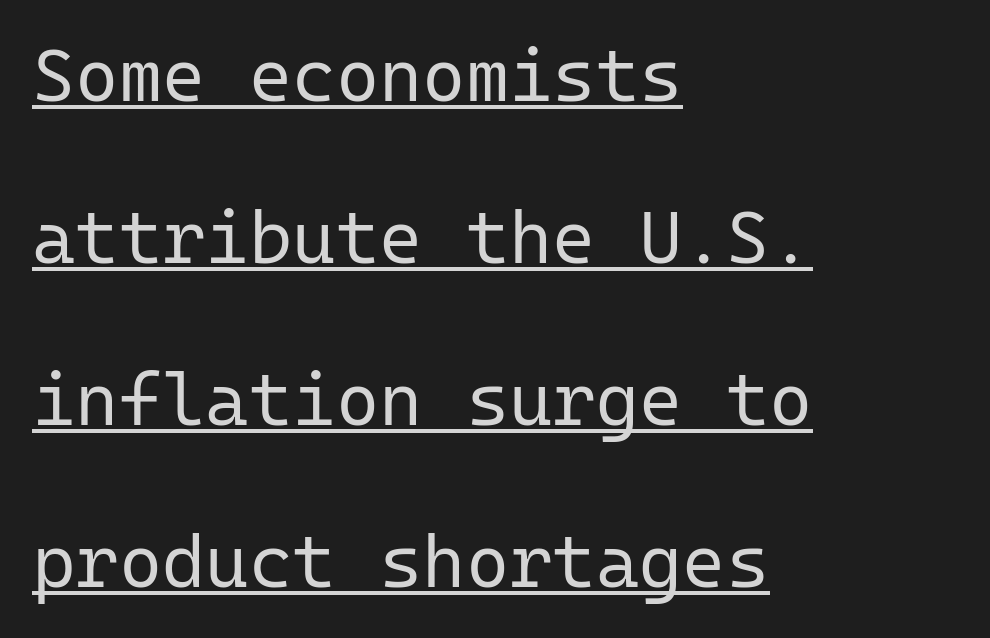
The image shows 74 px regular-weight sans-serif type, upright, monospaced; set left-aligned, loose line spacing (2.19x), normal letter spacing, underlined; low stroke contrast and a medium x-height.
